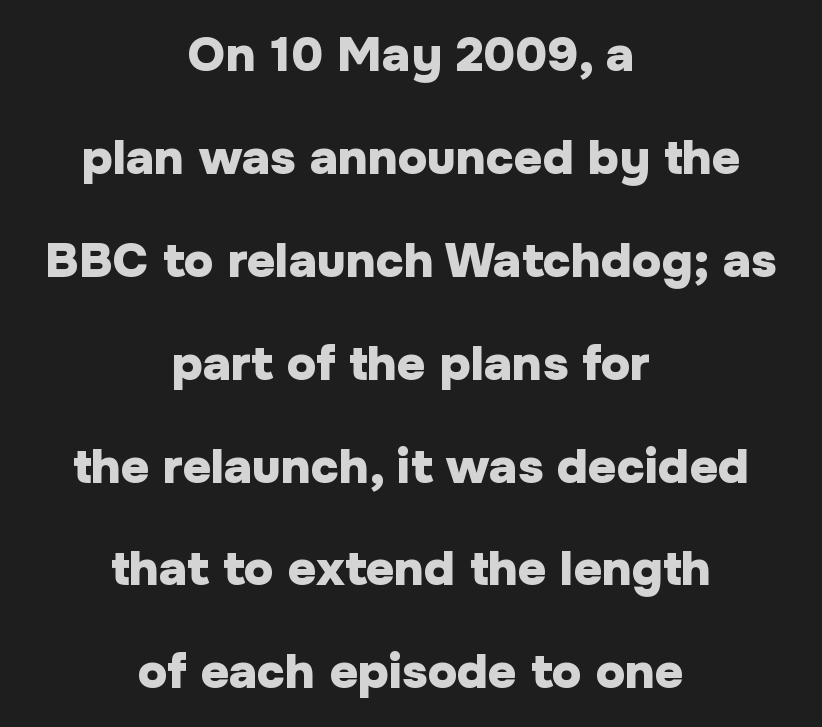
Q: Is the text bold? A: Yes.
Q: Is the text italic (slanted)? A: No, it is upright.
Q: Is the typeface a serif or a sans-serif typeface? A: Sans-serif.
Q: Is the text underlined? A: No.
Q: How is the paragraph aligned? A: Centered.
Q: Is the spacing between letters normal or unusually wide? A: Normal.
Q: Is the spacing between lines tight, normal or loose? A: Loose.
Q: Width (condensed, normal, or wide)? A: Normal.
Q: Stroke contrast? A: Low.
Q: x-height? A: Medium.
Q: Monospaced? A: No.
